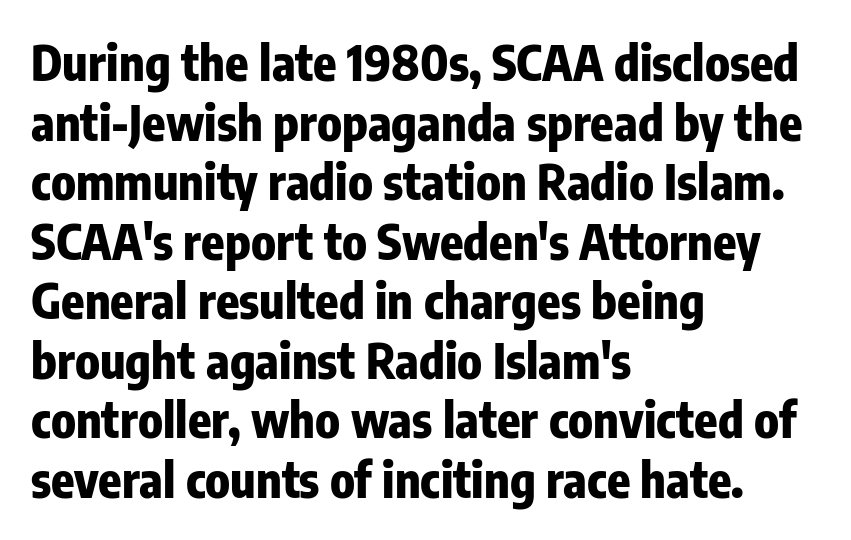
{"serif": "no", "italic": "no", "bold": "yes", "weight": "heavy", "width": "condensed", "stroke_contrast": "low", "x_height": "medium", "monospaced": "no", "underline": "no", "align": "left", "line_spacing_ratio": 1.24, "letter_spacing": "normal", "letter_spacing_em": 0.0, "glyph_px": 48}
